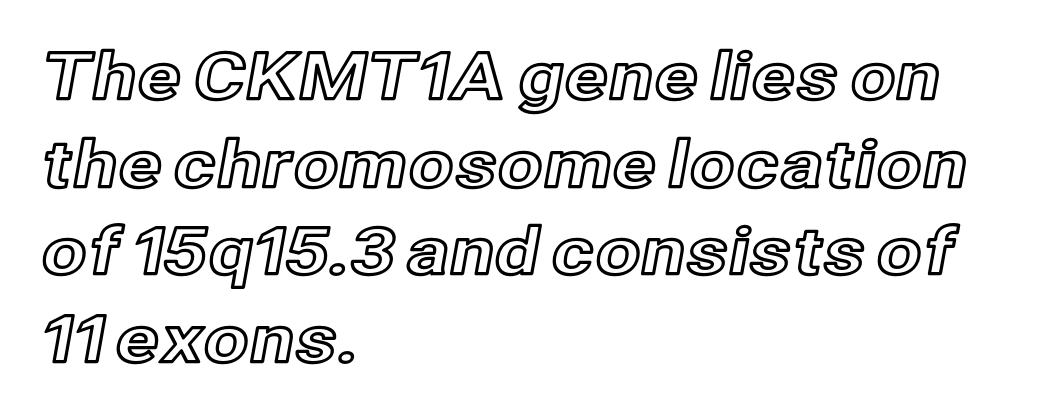
Q: Is the text italic (slanted)? A: Yes.
Q: Is the text underlined? A: No.
Q: How is the paragraph aligned? A: Left-aligned.
Q: Is the spacing between letters normal or unusually wide? A: Normal.
Q: Is the spacing between lines tight, normal or loose? A: Normal.
Q: Width (condensed, normal, or wide)? A: Normal.
Q: x-height? A: Medium.
Q: Monospaced? A: No.
